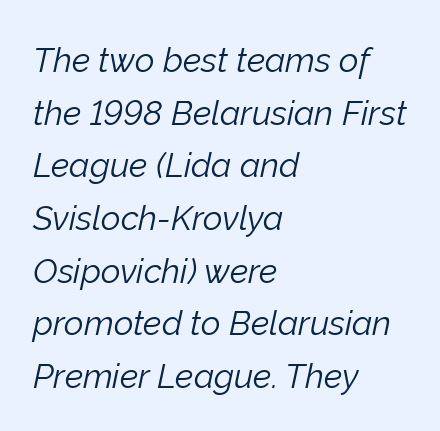
{"italic": "yes", "lean": "right", "slant_degrees": 12, "bold": "no", "weight": "light", "width": "normal", "stroke_contrast": "low", "x_height": "medium", "monospaced": "no", "underline": "no", "align": "left", "line_spacing": "normal", "line_spacing_ratio": 1.55, "letter_spacing": "normal", "letter_spacing_em": 0.0, "glyph_px": 34}
